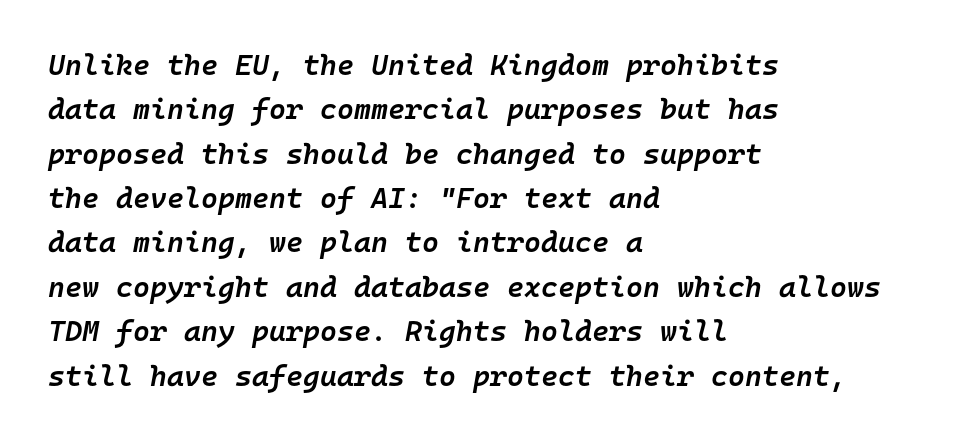
Q: Is the text bold? A: Semi-bold.
Q: Is the text italic (slanted)? A: Yes, it leans right by about 10 degrees.
Q: Is the text underlined? A: No.
Q: How is the paragraph aligned? A: Left-aligned.
Q: Is the spacing between letters normal or unusually wide? A: Normal.
Q: Is the spacing between lines tight, normal or loose? A: Normal.
Q: Width (condensed, normal, or wide)? A: Normal.
Q: Stroke contrast? A: Low.
Q: x-height? A: Medium.
Q: Monospaced? A: Yes.
